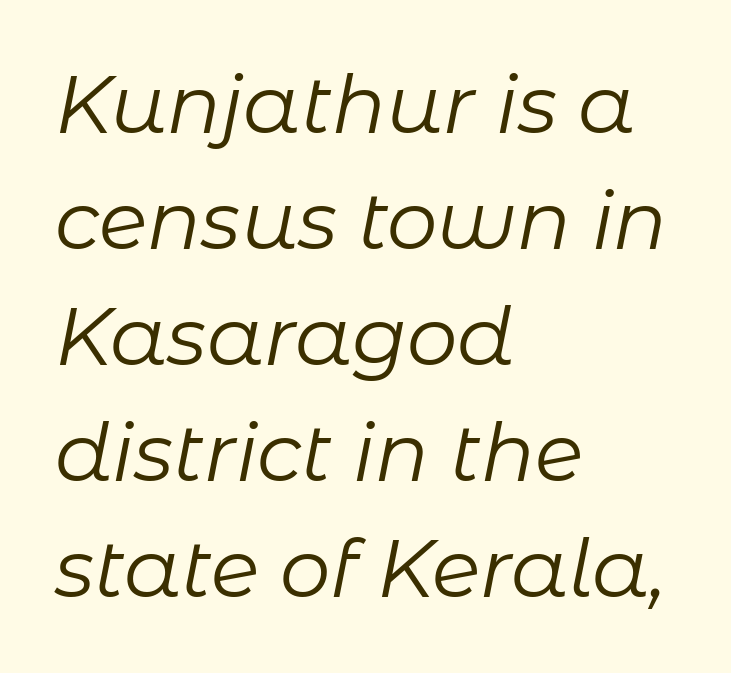
The image shows 80 px regular-weight type, italic (leaning right); set left-aligned, normal line spacing (1.45x), normal letter spacing, not underlined; low stroke contrast and a medium x-height.
